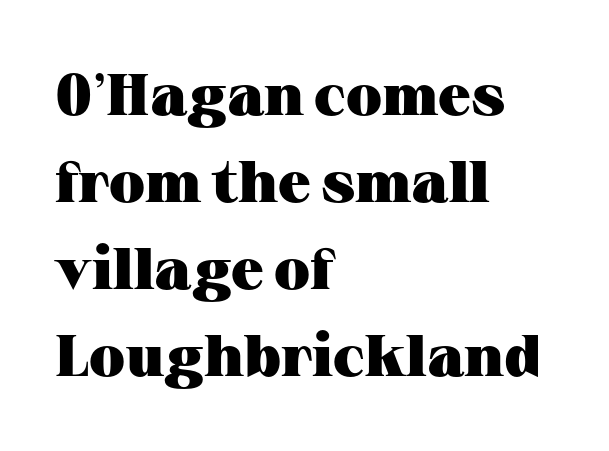
{"serif": "yes", "italic": "no", "bold": "yes", "weight": "heavy", "width": "wide", "stroke_contrast": "medium", "x_height": "medium", "monospaced": "no", "underline": "no", "align": "left", "line_spacing": "normal", "line_spacing_ratio": 1.5, "letter_spacing": "normal", "letter_spacing_em": 0.0, "glyph_px": 58}
